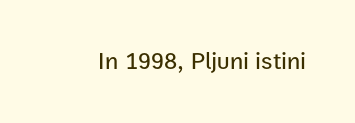
Observe the ordinary spacing: letters are neighbours, not strangers. Underline: absent. Rendered with straight, roman letterforms.
